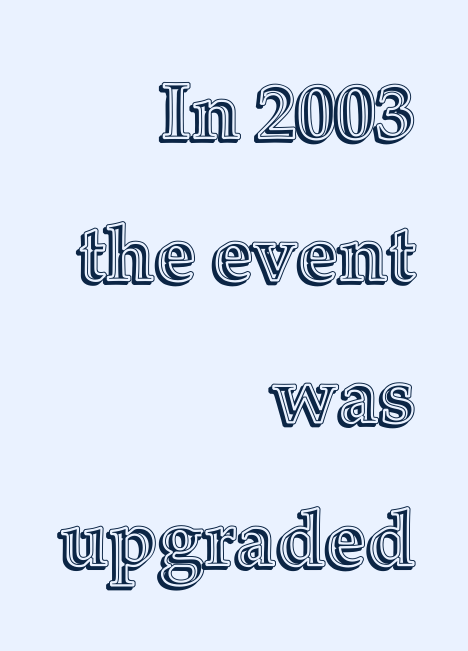
The specimen reads as upright at a glance. Glance below the letters and you will spot only blank space. Honestly, the letter spacing is just normal — you wouldn't notice it. Varying glyph widths throughout — classic text-font behaviour. The compositor pushed each line to the right boundary.
